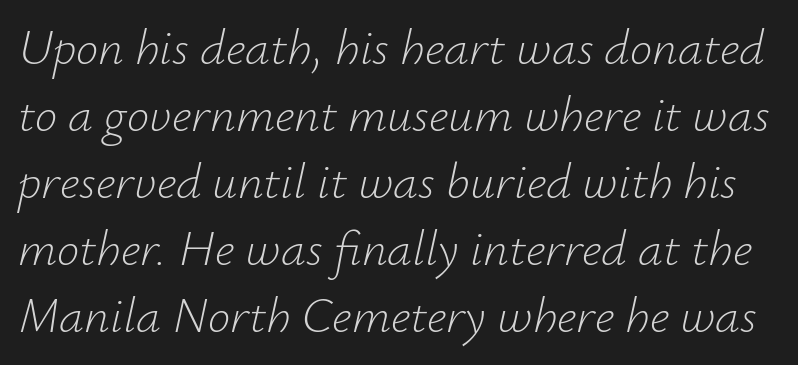
Q: Is the text bold? A: No.
Q: Is the text italic (slanted)? A: Yes, it leans right by about 12 degrees.
Q: Is the text underlined? A: No.
Q: Is the spacing between letters normal or unusually wide? A: Normal.
Q: Is the spacing between lines tight, normal or loose? A: Normal.
Q: Width (condensed, normal, or wide)? A: Normal.
Q: Stroke contrast? A: Low.
Q: x-height? A: Small.
Q: Monospaced? A: No.
